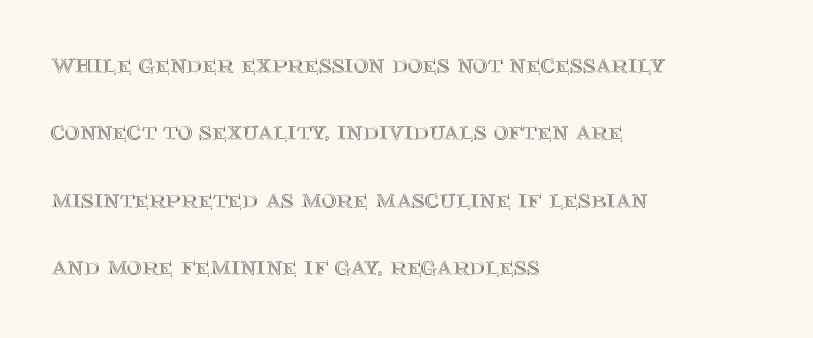
Glyph-to-glyph distance matches everyday printed text. In terms of posture, this sample is upright. A clean baseline with only descenders dipping below it. This sample has the flowing, uneven cadence of proportional lettering. Successive baselines arrive slowly, with a big drop between each. Reading down the block, your eye returns to a fixed left position each line.
